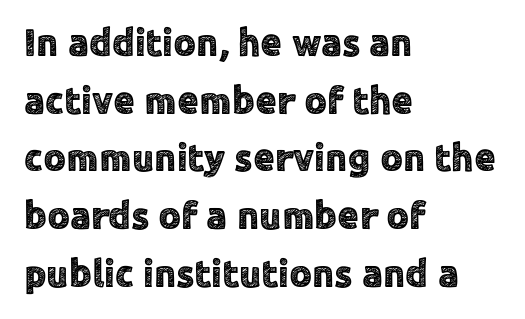
The image shows 39 px sans-serif type, upright; set left-aligned, normal line spacing (1.48x), normal letter spacing, not underlined; a medium x-height.
